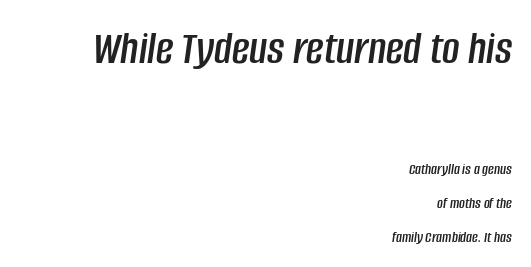
{"italic": "yes", "lean": "right", "slant_degrees": 8, "width": "condensed", "stroke_contrast": "low", "x_height": "large", "monospaced": "no", "underline": "no", "align": "right", "line_spacing": "loose", "line_spacing_ratio": 2.12, "letter_spacing": "normal", "letter_spacing_em": 0.0, "larger_block": "first", "size_ratio": 3.0, "glyph_px": 48}
